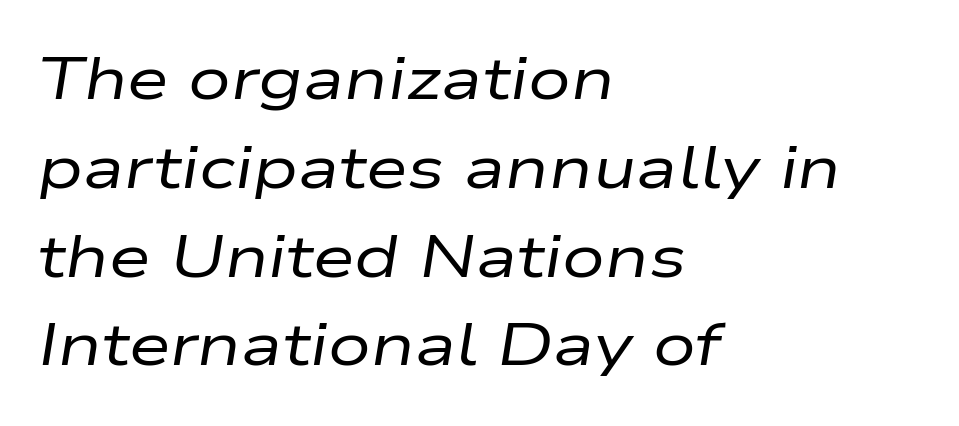
Q: Is the text bold? A: No.
Q: Is the text italic (slanted)? A: Yes, it leans right by about 9 degrees.
Q: Is the text underlined? A: No.
Q: How is the paragraph aligned? A: Left-aligned.
Q: Is the spacing between letters normal or unusually wide? A: Normal.
Q: Is the spacing between lines tight, normal or loose? A: Normal.
Q: Width (condensed, normal, or wide)? A: Wide.
Q: Stroke contrast? A: Low.
Q: x-height? A: Medium.
Q: Monospaced? A: No.
